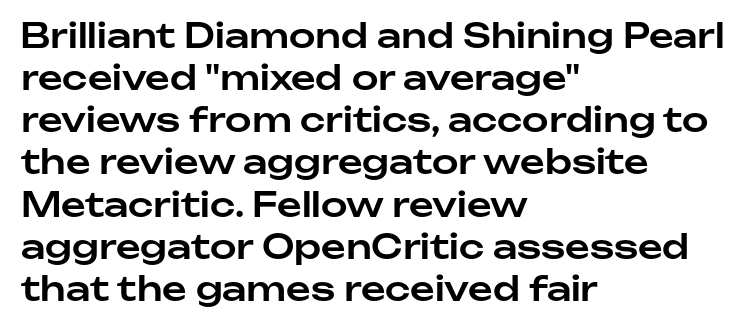
Do the characters align in a grid? No, the font is proportional. Observe the ordinary spacing: letters are neighbours, not strangers. Just letters on the line, the space beneath them empty. The text was rendered using a sans face with plain stroke endings. Posture: vertical. A student would call this left alignment; a typographer would say flush left, rag right.
